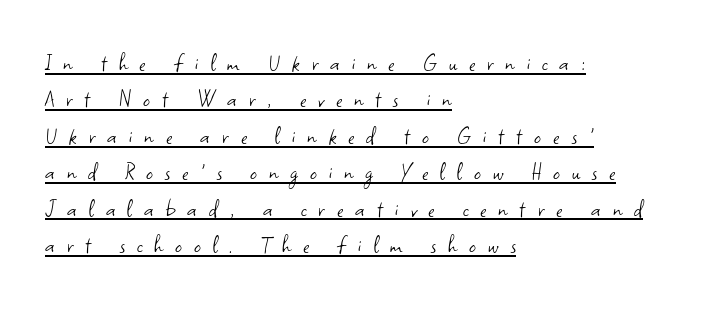
{"bold": "no", "underline": "yes", "align": "left", "line_spacing": "normal", "line_spacing_ratio": 1.35, "letter_spacing": "wide", "letter_spacing_em": 0.44, "glyph_px": 27}
